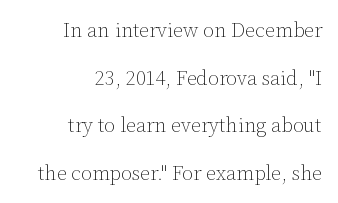
The image shows 20 px text type, upright; set right-aligned, loose line spacing (2.38x), normal letter spacing, not underlined.
